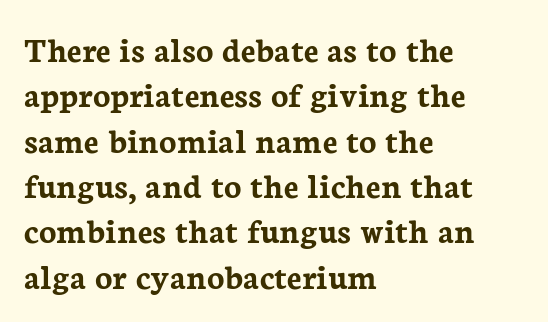
The image shows 36 px semibold serif type, upright; set left-aligned, normal line spacing (1.26x), normal letter spacing, not underlined; low stroke contrast and a medium x-height.
